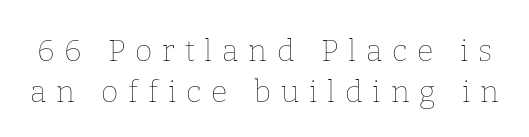
Q: Is the text bold? A: No.
Q: Is the text italic (slanted)? A: No, it is upright.
Q: Is the text underlined? A: No.
Q: Is the spacing between letters normal or unusually wide? A: Unusually wide.
Q: Is the spacing between lines tight, normal or loose? A: Normal.
Q: Width (condensed, normal, or wide)? A: Normal.
Q: Stroke contrast? A: Low.
Q: x-height? A: Medium.
Q: Monospaced? A: No.
